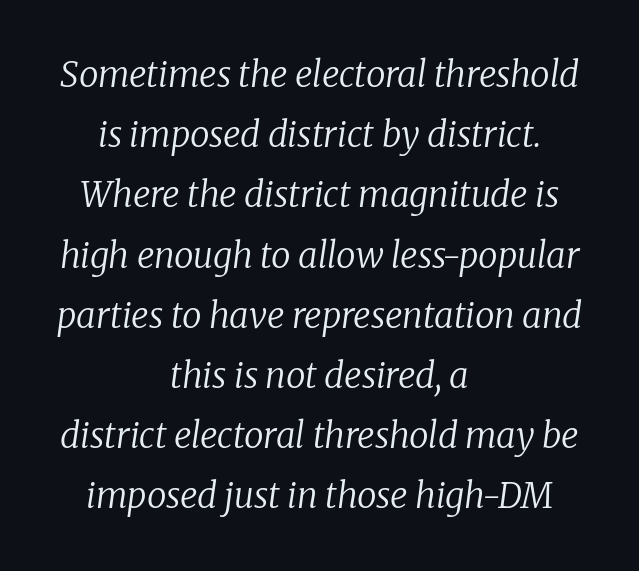
{"serif": "yes", "italic": "yes", "lean": "right", "slant_degrees": 8, "bold": "no", "weight": "regular", "width": "normal", "stroke_contrast": "low", "x_height": "medium", "monospaced": "no", "underline": "no", "align": "center", "line_spacing_ratio": 1.72, "letter_spacing": "normal", "letter_spacing_em": 0.0, "glyph_px": 35}
